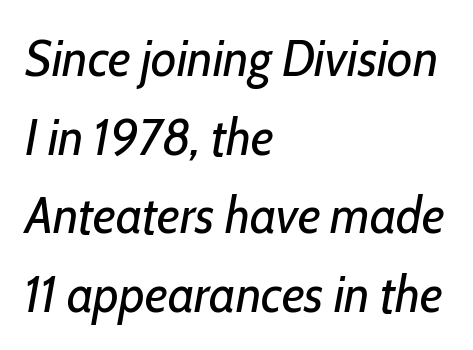
The font sits on the lighter half of the weight spectrum, regular included. Quick note: interline space is typical. Line starts are locked; line ends wander. The rendering keeps characters at their native spacing. Proportional: the letters do not fall into vertical columns. A bare baseline throughout the passage.
